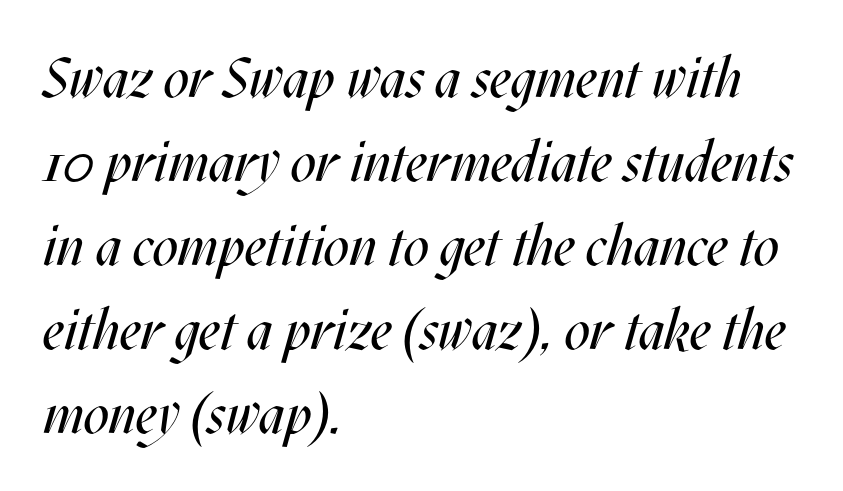
Q: Is the text bold? A: No.
Q: Is the text italic (slanted)? A: Yes, it leans right by about 17 degrees.
Q: Is the text underlined? A: No.
Q: How is the paragraph aligned? A: Left-aligned.
Q: Is the spacing between letters normal or unusually wide? A: Normal.
Q: Is the spacing between lines tight, normal or loose? A: Normal.
Q: Width (condensed, normal, or wide)? A: Condensed.
Q: Stroke contrast? A: Medium.
Q: x-height? A: Large.
Q: Monospaced? A: No.
